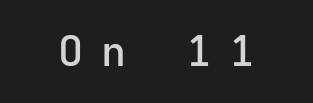
Honestly, the letter spacing is so wide it's the main thing you notice. Posture: upright roman. Check the space under the baseline: it is left empty. One-word summary of the alignment: center.
